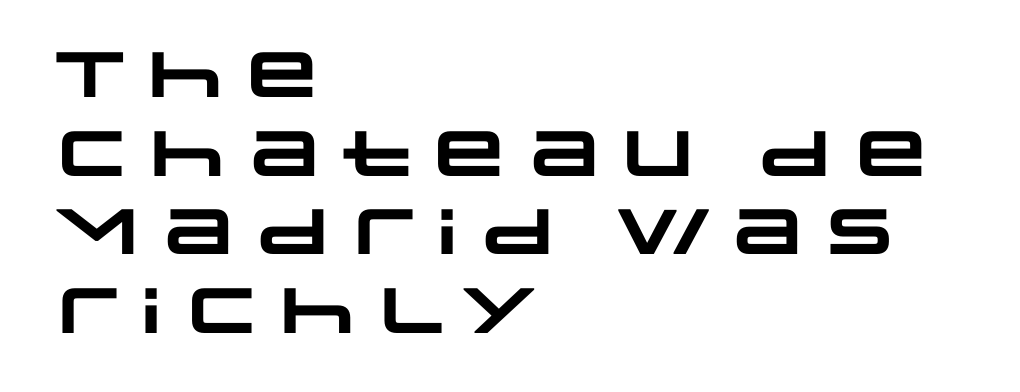
Q: Is the text bold? A: Yes.
Q: Is the typeface a serif or a sans-serif typeface? A: Sans-serif.
Q: Is the text underlined? A: No.
Q: How is the paragraph aligned? A: Left-aligned.
Q: Is the spacing between letters normal or unusually wide? A: Normal.
Q: Width (condensed, normal, or wide)? A: Wide.
Q: Stroke contrast? A: Low.
Q: x-height? A: Large.
Q: Monospaced? A: No.
